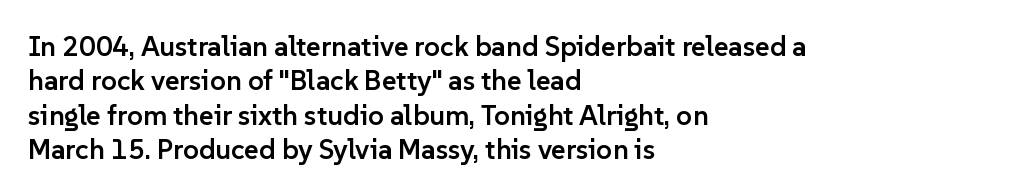
{"serif": "no", "italic": "no", "bold": "semi", "weight": "semibold", "width": "normal", "stroke_contrast": "low", "x_height": "medium", "monospaced": "no", "underline": "no", "align": "left", "line_spacing_ratio": 1.23, "letter_spacing": "normal", "letter_spacing_em": 0.0, "glyph_px": 28}
